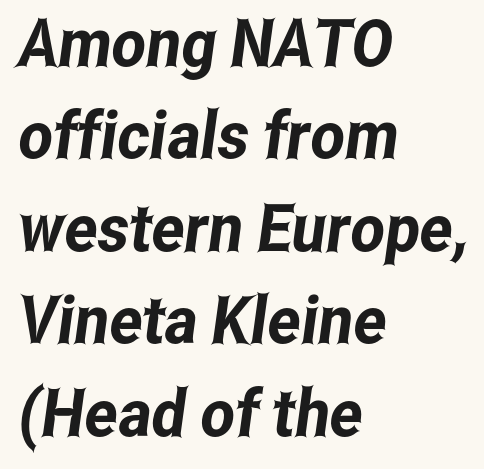
Q: Is the typeface a serif or a sans-serif typeface? A: Sans-serif.
Q: Is the text underlined? A: No.
Q: How is the paragraph aligned? A: Left-aligned.
Q: Is the spacing between letters normal or unusually wide? A: Normal.
Q: Is the spacing between lines tight, normal or loose? A: Normal.
Q: Width (condensed, normal, or wide)? A: Condensed.
Q: Stroke contrast? A: Low.
Q: x-height? A: Medium.
Q: Monospaced? A: No.
